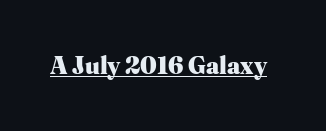
Students, observe the line beneath the letters — that is underlining. Upright lettering throughout. Summary of weight: heavy, a full bold. Here the glyphs are tracked normally, forming tight word shapes.
